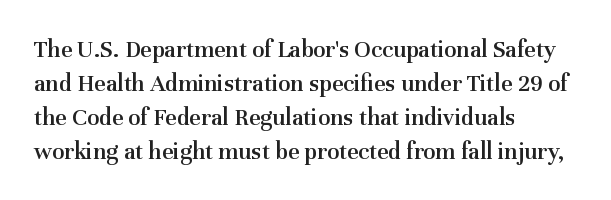
The image shows 25 px text type, upright; set left-aligned, normal line spacing (1.36x), normal letter spacing, not underlined.
